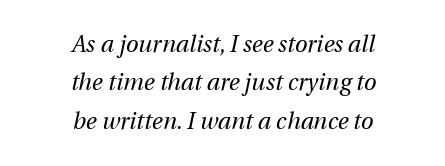
Q: Is the text bold? A: No.
Q: Is the text italic (slanted)? A: Yes, it leans right by about 12 degrees.
Q: Is the text underlined? A: No.
Q: How is the paragraph aligned? A: Centered.
Q: Is the spacing between letters normal or unusually wide? A: Normal.
Q: Is the spacing between lines tight, normal or loose? A: Normal.
